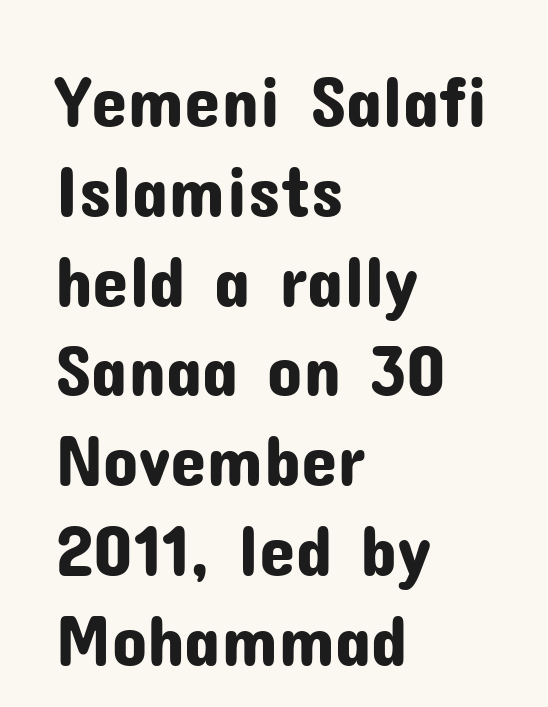
Q: Is the text italic (slanted)? A: No, it is upright.
Q: Is the typeface a serif or a sans-serif typeface? A: Sans-serif.
Q: Is the text underlined? A: No.
Q: How is the paragraph aligned? A: Left-aligned.
Q: Is the spacing between letters normal or unusually wide? A: Normal.
Q: Width (condensed, normal, or wide)? A: Normal.
Q: Stroke contrast? A: Low.
Q: x-height? A: Medium.
Q: Monospaced? A: No.
